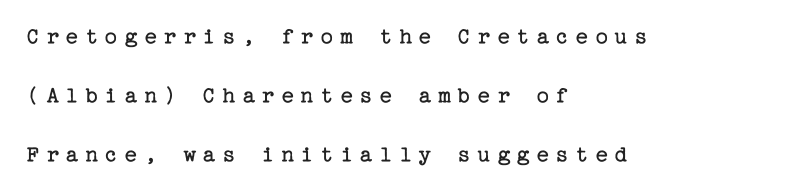
Q: Is the text bold? A: No.
Q: Is the text italic (slanted)? A: No, it is upright.
Q: Is the text underlined? A: No.
Q: How is the paragraph aligned? A: Left-aligned.
Q: Is the spacing between letters normal or unusually wide? A: Unusually wide.
Q: Is the spacing between lines tight, normal or loose? A: Loose.
